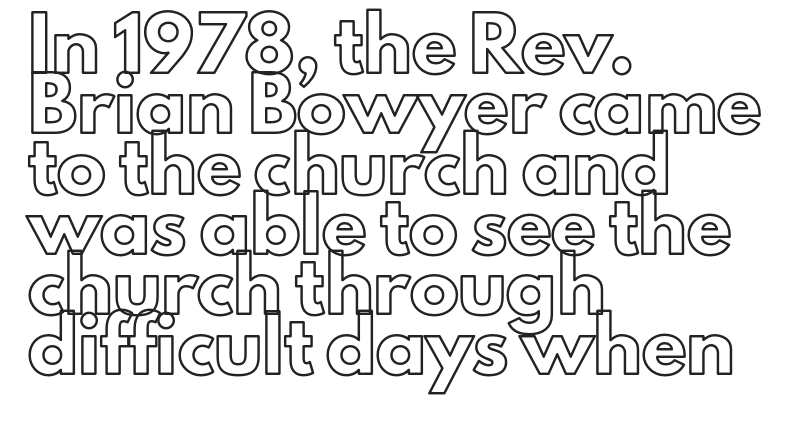
The rendering keeps characters at their native spacing. Posture: upright roman. Bare-footed words on every line. Alignment: flush left.
